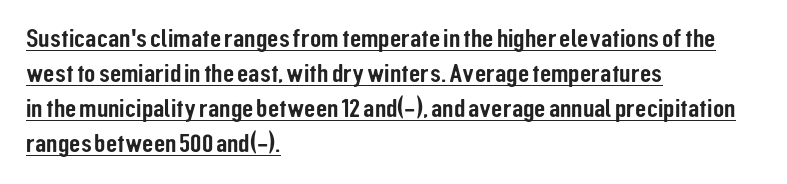
{"italic": "no", "underline": "yes", "align": "left", "line_spacing": "normal", "line_spacing_ratio": 1.34, "letter_spacing": "normal", "letter_spacing_em": 0.0, "glyph_px": 26}
